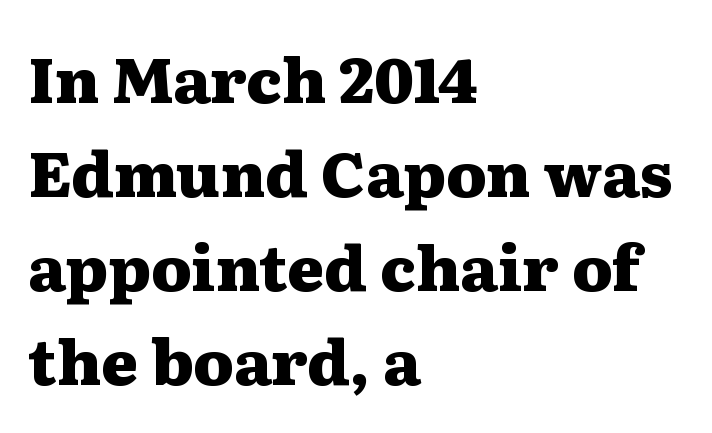
Q: Is the text bold? A: Yes.
Q: Is the text italic (slanted)? A: No, it is upright.
Q: Is the typeface a serif or a sans-serif typeface? A: Serif.
Q: Is the text underlined? A: No.
Q: How is the paragraph aligned? A: Left-aligned.
Q: Is the spacing between letters normal or unusually wide? A: Normal.
Q: Is the spacing between lines tight, normal or loose? A: Normal.
Q: Width (condensed, normal, or wide)? A: Wide.
Q: Stroke contrast? A: Medium.
Q: x-height? A: Medium.
Q: Monospaced? A: No.
